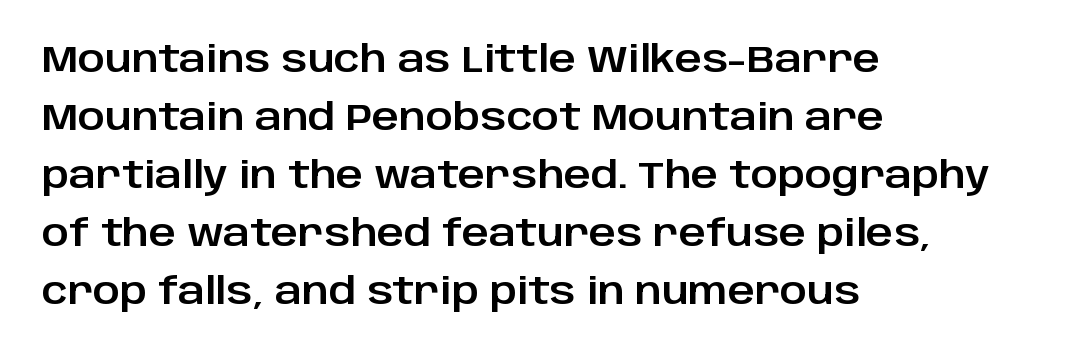
{"serif": "no", "italic": "no", "width": "normal", "stroke_contrast": "low", "x_height": "large", "monospaced": "no", "underline": "no", "align": "left", "line_spacing": "normal", "line_spacing_ratio": 1.57, "letter_spacing": "normal", "letter_spacing_em": 0.0, "glyph_px": 37}
